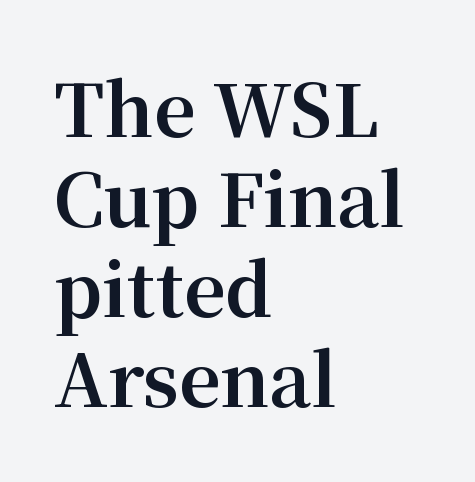
The image shows 72 px bold serif type, upright; set left-aligned, normal line spacing (1.25x), normal letter spacing, not underlined; medium stroke contrast and a medium x-height.
